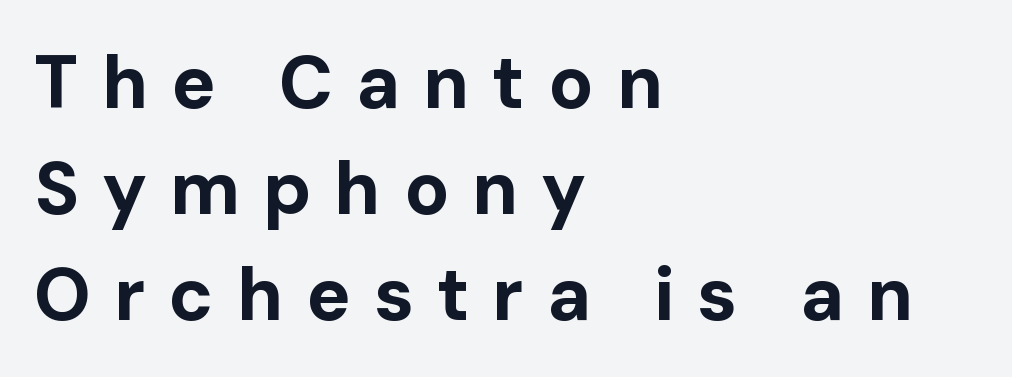
The image shows 74 px bold sans-serif type, upright; set left-aligned, normal line spacing (1.43x), unusually wide letter spacing (+0.31 em), not underlined; low stroke contrast and a medium x-height.
